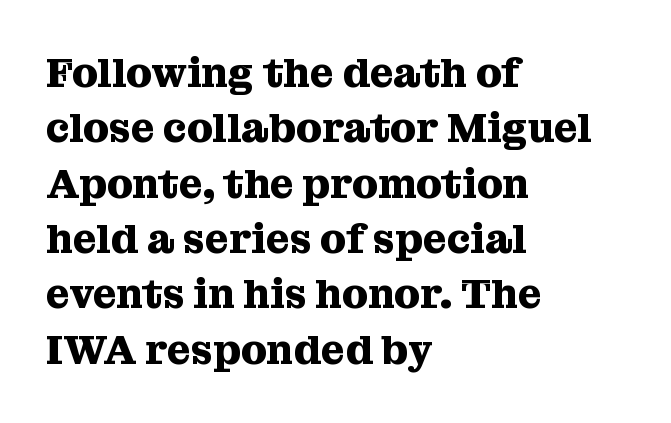
{"serif": "yes", "italic": "no", "bold": "yes", "weight": "heavy", "width": "normal", "stroke_contrast": "medium", "x_height": "medium", "monospaced": "no", "underline": "no", "align": "left", "line_spacing": "normal", "line_spacing_ratio": 1.35, "letter_spacing": "normal", "letter_spacing_em": 0.0, "glyph_px": 41}
